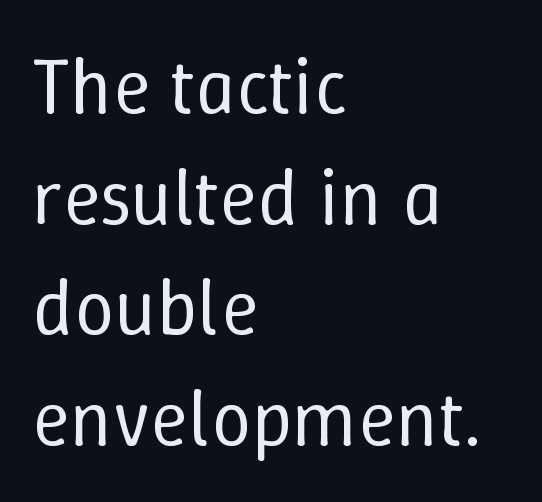
Q: Is the text bold? A: No.
Q: Is the text italic (slanted)? A: No, it is upright.
Q: Is the text underlined? A: No.
Q: How is the paragraph aligned? A: Left-aligned.
Q: Is the spacing between letters normal or unusually wide? A: Normal.
Q: Is the spacing between lines tight, normal or loose? A: Normal.
Q: Width (condensed, normal, or wide)? A: Normal.
Q: Stroke contrast? A: Low.
Q: x-height? A: Medium.
Q: Monospaced? A: No.
